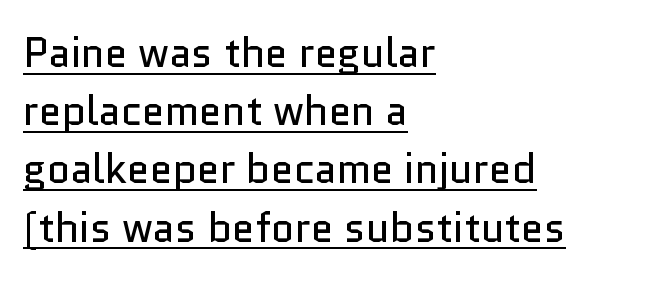
The image shows 41 px regular-weight sans-serif type, upright; set left-aligned, normal line spacing (1.42x), normal letter spacing, underlined; low stroke contrast and a medium x-height.
